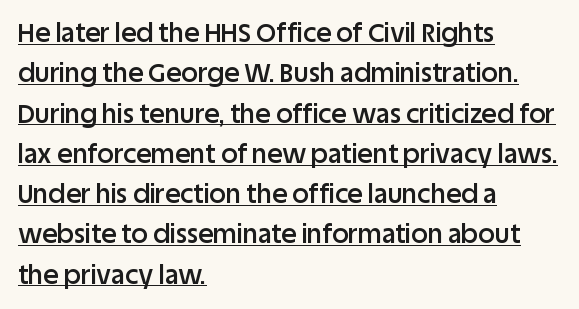
The image shows 26 px text type, upright; set left-aligned, normal line spacing (1.55x), normal letter spacing, underlined.
